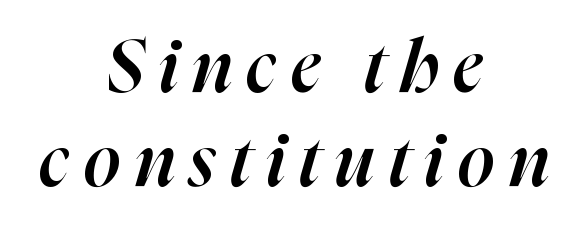
The image shows 73 px semibold type, italic (leaning right); set centered, normal line spacing (1.29x), unusually wide letter spacing (+0.2 em), not underlined; high stroke contrast and a medium x-height.
